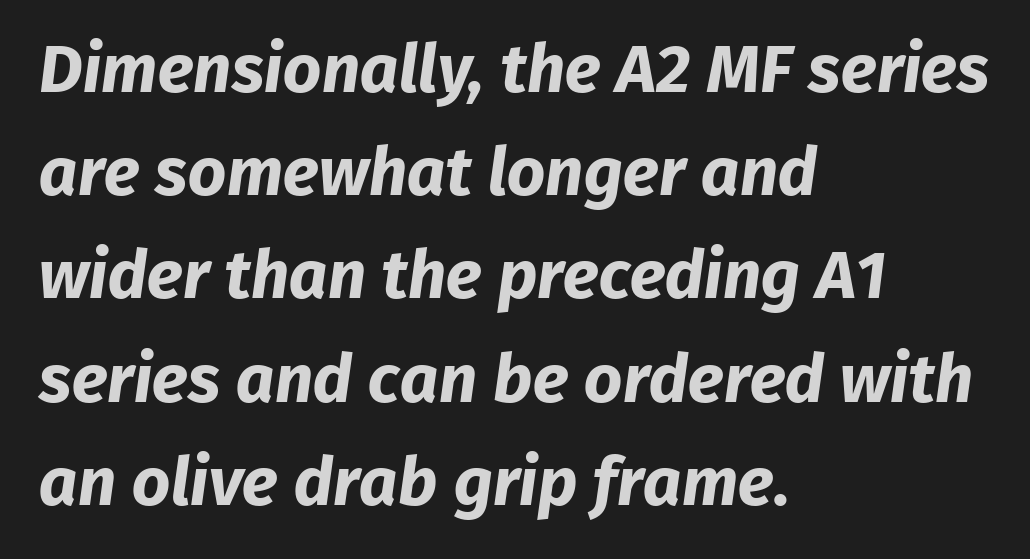
{"serif": "no", "bold": "yes", "weight": "bold", "width": "normal", "stroke_contrast": "low", "x_height": "medium", "monospaced": "no", "underline": "no", "align": "left", "line_spacing": "normal", "line_spacing_ratio": 1.54, "letter_spacing": "normal", "letter_spacing_em": 0.0, "glyph_px": 67}
